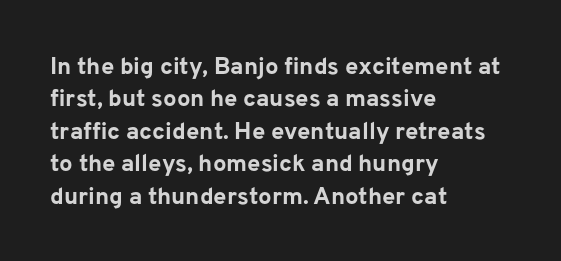
Q: Is the text bold? A: Yes.
Q: Is the text italic (slanted)? A: No, it is upright.
Q: Is the text underlined? A: No.
Q: How is the paragraph aligned? A: Left-aligned.
Q: Is the spacing between letters normal or unusually wide? A: Normal.
Q: Is the spacing between lines tight, normal or loose? A: Normal.
